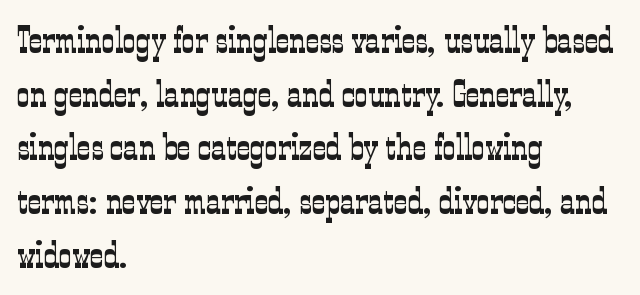
The image shows 37 px light, condensed serif type, upright; set left-aligned, normal line spacing (1.45x), normal letter spacing, not underlined; low stroke contrast and a medium x-height.
